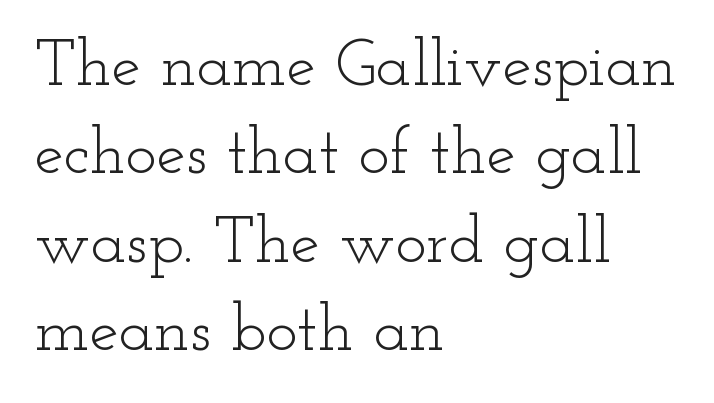
{"serif": "yes", "italic": "no", "bold": "no", "weight": "light", "width": "wide", "stroke_contrast": "low", "x_height": "small", "monospaced": "no", "underline": "no", "align": "left", "line_spacing": "normal", "line_spacing_ratio": 1.34, "letter_spacing": "normal", "letter_spacing_em": 0.0, "glyph_px": 66}
